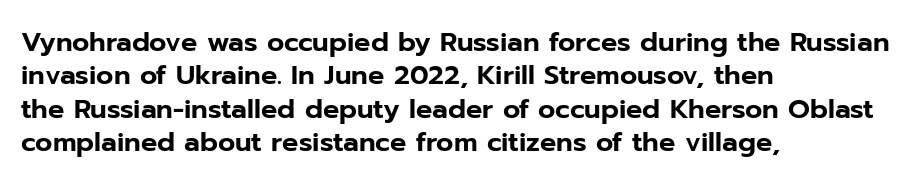
Q: Is the text italic (slanted)? A: No, it is upright.
Q: Is the text underlined? A: No.
Q: How is the paragraph aligned? A: Left-aligned.
Q: Is the spacing between letters normal or unusually wide? A: Normal.
